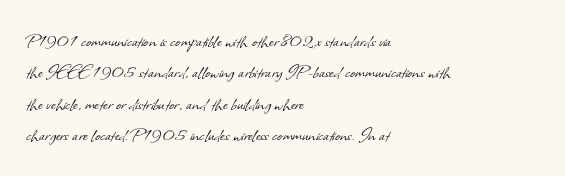
The face used here is rendered with its standard letterfit. Underlining? Definitely not there. The rows are spaced the way most documents space them. Caption: multi-line text, flush left, ragged right.
